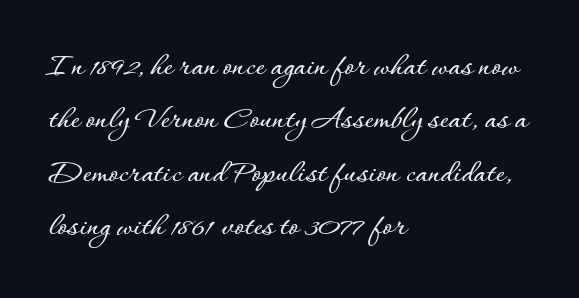
{"width": "normal", "stroke_contrast": "low", "x_height": "small", "monospaced": "no", "underline": "no", "align": "left", "line_spacing": "normal", "line_spacing_ratio": 1.57, "letter_spacing": "normal", "letter_spacing_em": 0.0, "glyph_px": 34}
